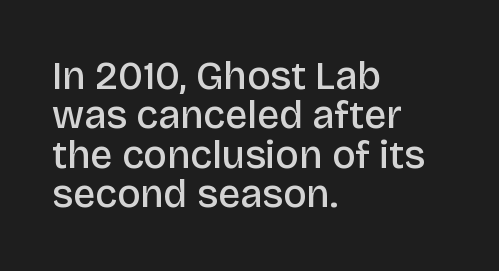
Q: Is the text bold? A: Semi-bold.
Q: Is the text italic (slanted)? A: No, it is upright.
Q: Is the typeface a serif or a sans-serif typeface? A: Sans-serif.
Q: Is the text underlined? A: No.
Q: How is the paragraph aligned? A: Left-aligned.
Q: Is the spacing between letters normal or unusually wide? A: Normal.
Q: Is the spacing between lines tight, normal or loose? A: Tight.
Q: Width (condensed, normal, or wide)? A: Normal.
Q: Stroke contrast? A: Low.
Q: x-height? A: Large.
Q: Monospaced? A: No.
